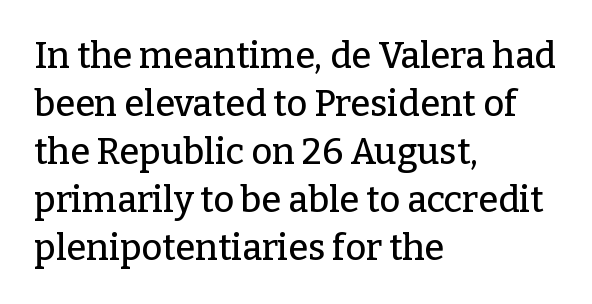
{"serif": "yes", "italic": "no", "width": "normal", "stroke_contrast": "low", "x_height": "medium", "monospaced": "no", "underline": "no", "align": "left", "line_spacing": "normal", "line_spacing_ratio": 1.33, "letter_spacing": "normal", "letter_spacing_em": 0.0, "glyph_px": 36}
